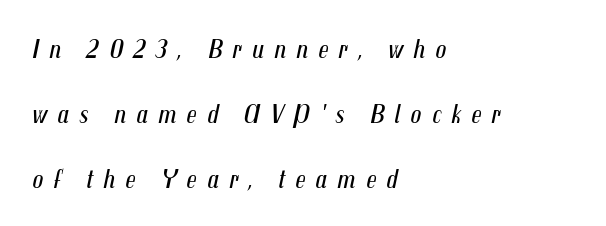
Compared with a typical body face, this is equally light or lighter still. Tall strokes in this sample are angled rather than plumb. Baseline-to-baseline distance is far greater than the letter height. The passage is arranged the way most books set body copy — flush left. Underline: absent.
